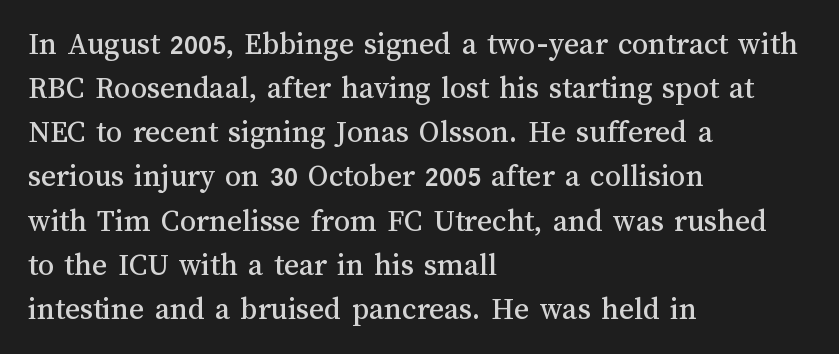
Q: Is the text italic (slanted)? A: No, it is upright.
Q: Is the text underlined? A: No.
Q: How is the paragraph aligned? A: Left-aligned.
Q: Is the spacing between letters normal or unusually wide? A: Normal.
Q: Is the spacing between lines tight, normal or loose? A: Normal.
Q: Width (condensed, normal, or wide)? A: Normal.
Q: Stroke contrast? A: Medium.
Q: x-height? A: Medium.
Q: Monospaced? A: No.
